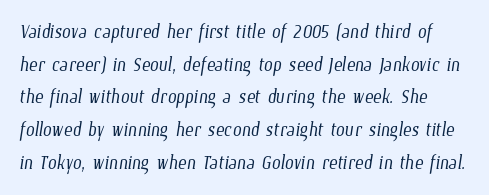
{"bold": "no", "underline": "no", "line_spacing": "normal", "line_spacing_ratio": 1.31, "letter_spacing": "normal", "letter_spacing_em": 0.0, "glyph_px": 25}
